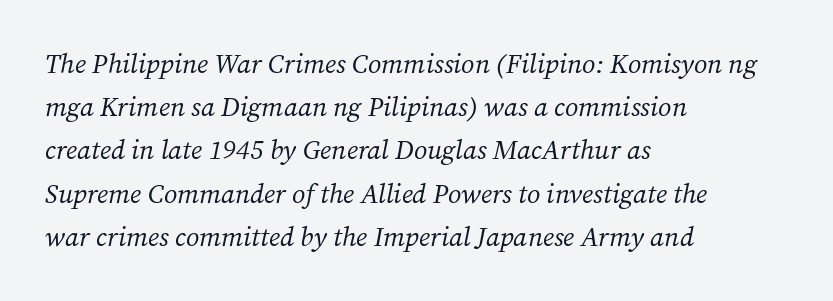
{"italic": "yes", "lean": "right", "slant_degrees": 12, "bold": "no", "underline": "no", "align": "left", "line_spacing": "normal", "line_spacing_ratio": 1.6, "letter_spacing": "normal", "letter_spacing_em": 0.0, "glyph_px": 27}
